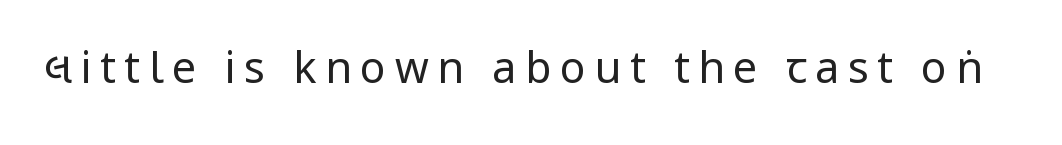
You could only call the tracking loose — the letters float apart. The typography opts for an upright posture over an oblique one. Descender tails drop into unmarked territory. What kind of face is this? One without serifs — a sans. Stems and bowls with no extra thickness — not bold.
